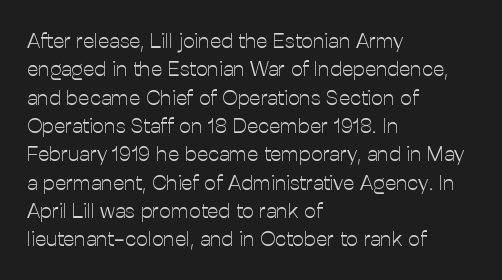
Evenly set lines give the paragraph a standard silhouette. Students, note that the glyphs here touch the page at normal intervals. In terms of posture, this sample is upright. Typeset ragged right — the left edge is the straight one.
